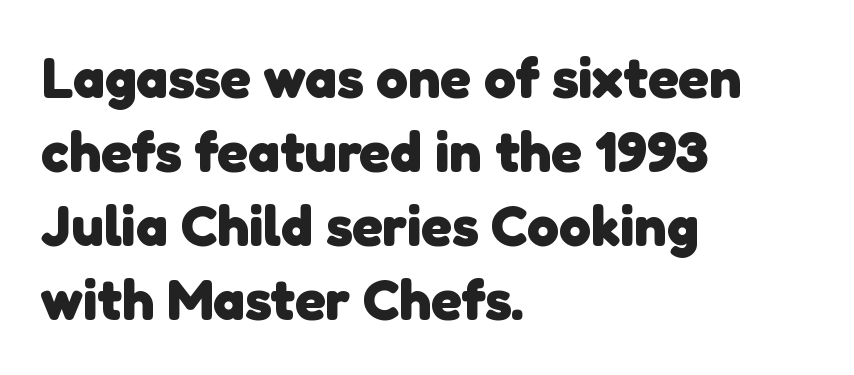
The image shows 57 px heavy sans-serif type; set left-aligned, normal line spacing (1.3x), normal letter spacing, not underlined; low stroke contrast and a medium x-height.
